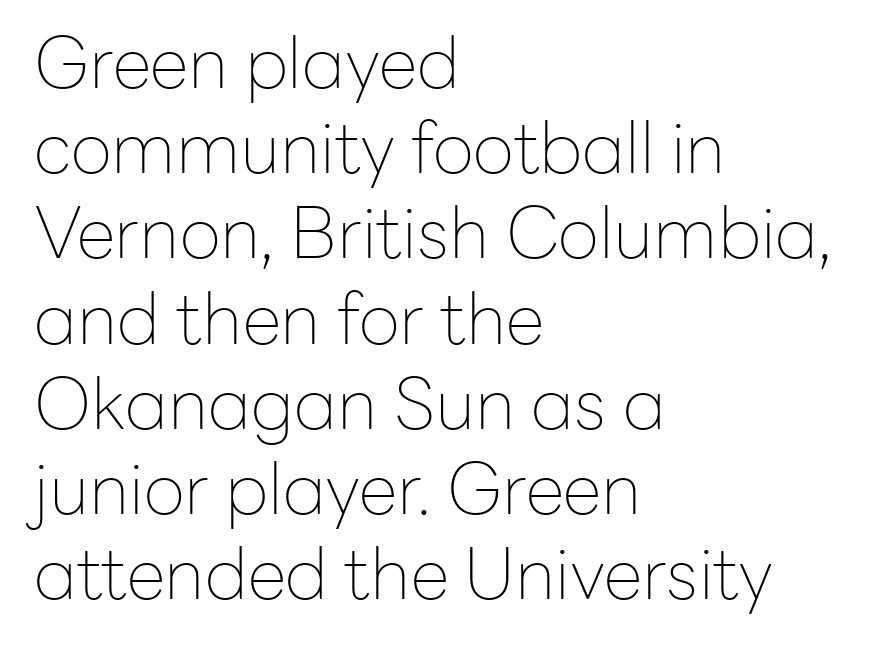
The image shows 71 px thin sans-serif type, upright; set left-aligned, line spacing 1.2x, normal letter spacing, not underlined; low stroke contrast and a medium x-height.
